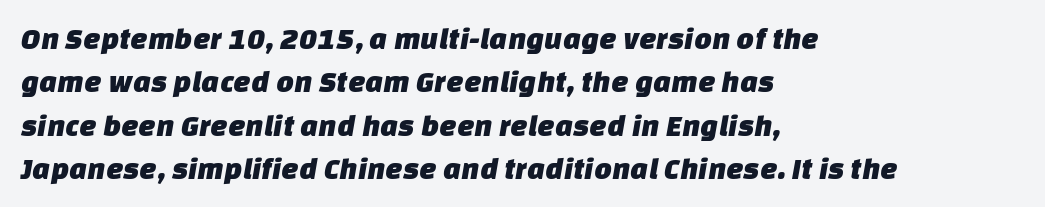
{"serif": "no", "width": "normal", "stroke_contrast": "low", "x_height": "large", "monospaced": "no", "underline": "no", "align": "left", "line_spacing": "normal", "line_spacing_ratio": 1.4, "letter_spacing": "normal", "letter_spacing_em": 0.0, "glyph_px": 31}
